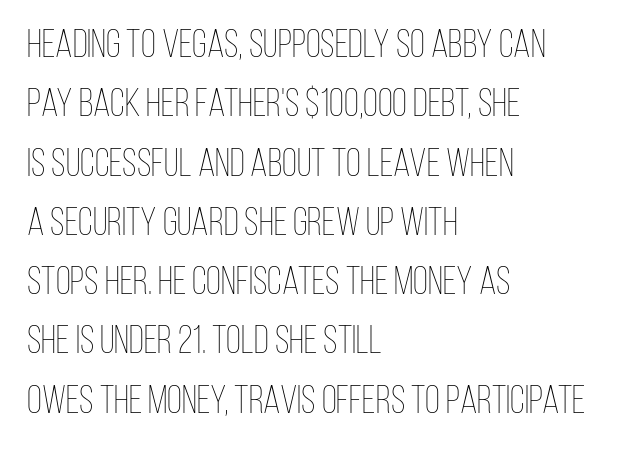
The image shows 39 px thin, condensed type, upright; set left-aligned, normal line spacing (1.52x), normal letter spacing, not underlined; low stroke contrast and a large x-height.
